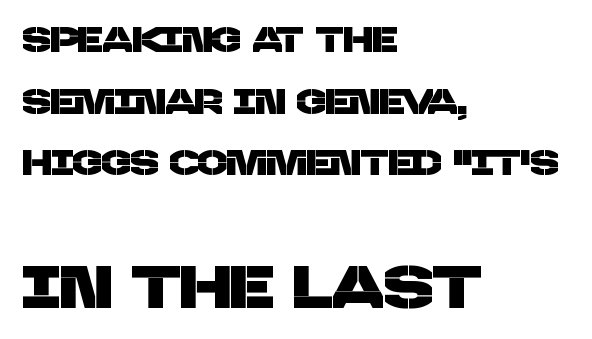
Q: Is the typeface a serif or a sans-serif typeface? A: Sans-serif.
Q: Is the text underlined? A: No.
Q: How is the paragraph aligned? A: Left-aligned.
Q: Is the spacing between letters normal or unusually wide? A: Normal.
Q: Which block of text is set in a larger size, the first (top) or the second (bottom)? A: The second (bottom) one.
Q: Width (condensed, normal, or wide)? A: Normal.
Q: Stroke contrast? A: Low.
Q: x-height? A: Large.
Q: Monospaced? A: No.
